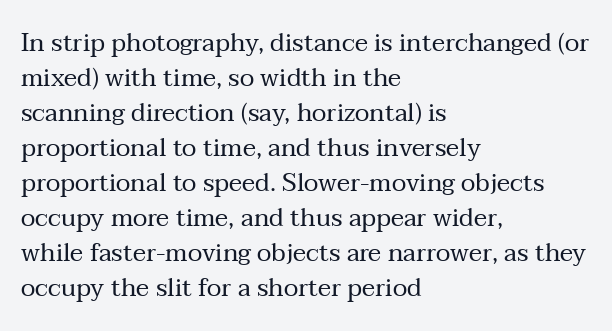
Q: Is the text bold? A: No.
Q: Is the text italic (slanted)? A: No, it is upright.
Q: Is the text underlined? A: No.
Q: How is the paragraph aligned? A: Left-aligned.
Q: Is the spacing between letters normal or unusually wide? A: Normal.
Q: Is the spacing between lines tight, normal or loose? A: Normal.
